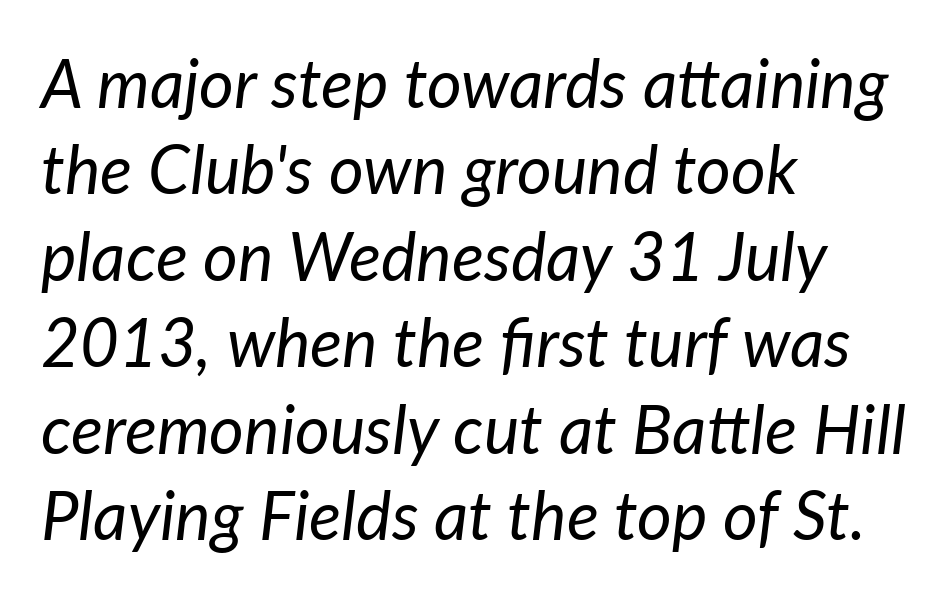
{"italic": "yes", "lean": "right", "slant_degrees": 7, "bold": "no", "weight": "regular", "width": "normal", "stroke_contrast": "low", "x_height": "medium", "monospaced": "no", "underline": "no", "align": "left", "line_spacing": "normal", "line_spacing_ratio": 1.29, "letter_spacing": "normal", "letter_spacing_em": 0.0, "glyph_px": 67}
